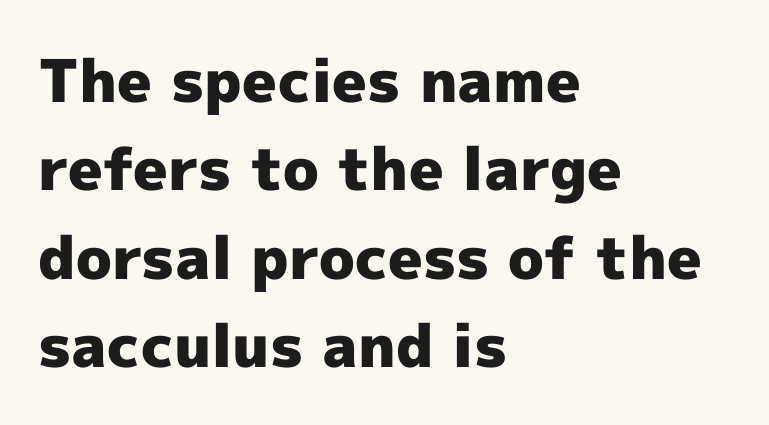
Q: Is the text bold? A: Yes.
Q: Is the text italic (slanted)? A: No, it is upright.
Q: Is the typeface a serif or a sans-serif typeface? A: Sans-serif.
Q: Is the text underlined? A: No.
Q: How is the paragraph aligned? A: Left-aligned.
Q: Is the spacing between letters normal or unusually wide? A: Normal.
Q: Is the spacing between lines tight, normal or loose? A: Normal.
Q: Width (condensed, normal, or wide)? A: Normal.
Q: x-height? A: Medium.
Q: Monospaced? A: No.
